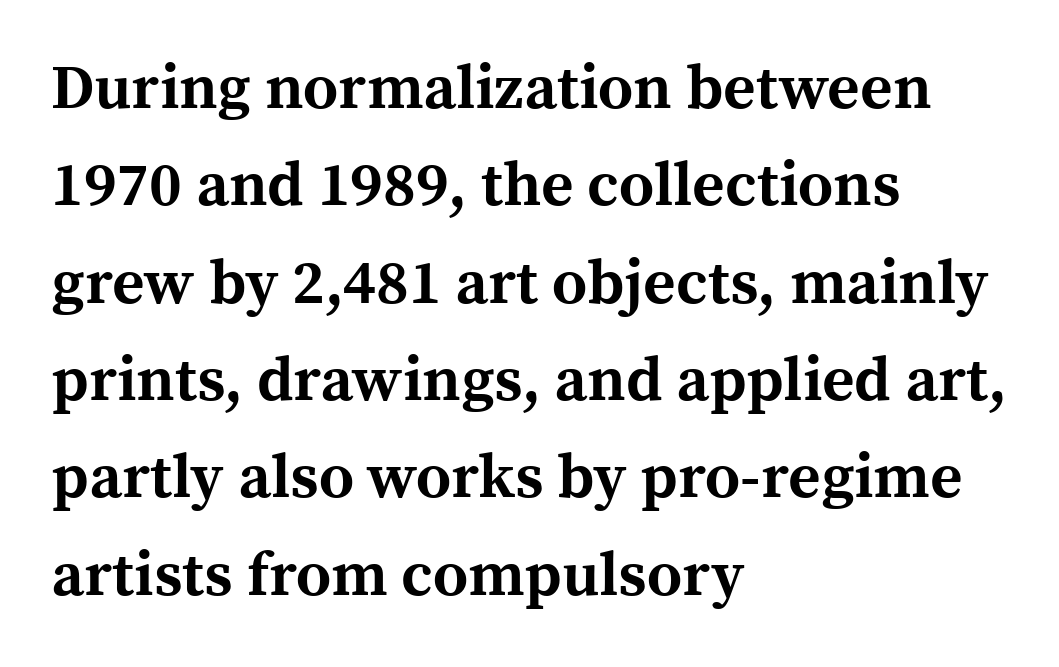
The image shows 62 px bold serif type, upright; set left-aligned, normal line spacing (1.57x), normal letter spacing, not underlined; a medium x-height.
